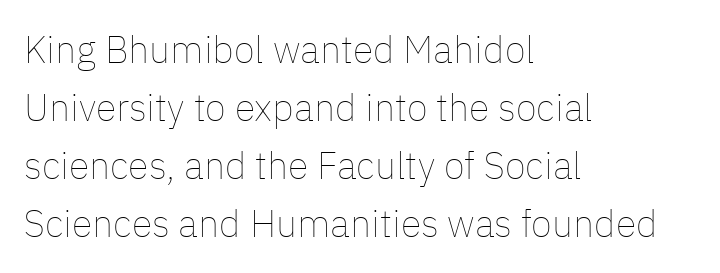
{"italic": "no", "bold": "no", "weight": "thin", "width": "normal", "stroke_contrast": "low", "x_height": "medium", "monospaced": "no", "underline": "no", "align": "left", "line_spacing": "normal", "line_spacing_ratio": 1.53, "letter_spacing": "normal", "letter_spacing_em": 0.0, "glyph_px": 38}
